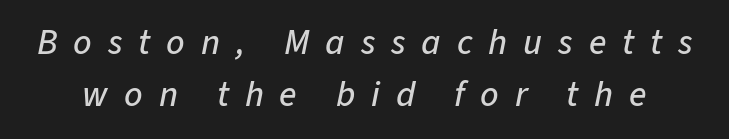
Q: Is the text italic (slanted)? A: Yes, it leans right by about 11 degrees.
Q: Is the text underlined? A: No.
Q: Is the spacing between letters normal or unusually wide? A: Unusually wide.
Q: Is the spacing between lines tight, normal or loose? A: Normal.
Q: Width (condensed, normal, or wide)? A: Normal.
Q: Stroke contrast? A: Low.
Q: x-height? A: Medium.
Q: Monospaced? A: No.
